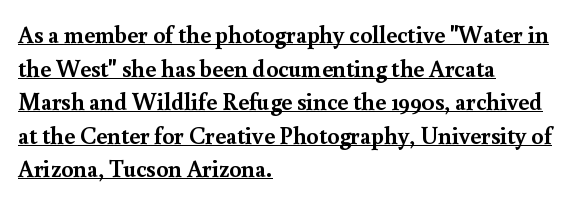
{"italic": "no", "bold": "yes", "underline": "yes", "align": "left", "line_spacing": "normal", "line_spacing_ratio": 1.4, "letter_spacing": "normal", "letter_spacing_em": 0.0, "glyph_px": 24}
